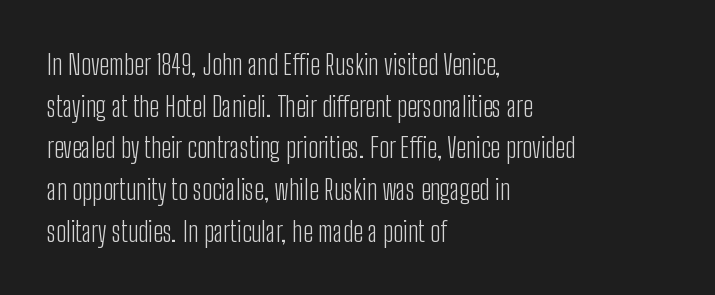
{"serif": "no", "italic": "no", "bold": "no", "weight": "light", "width": "condensed", "stroke_contrast": "low", "x_height": "medium", "monospaced": "no", "underline": "no", "align": "left", "line_spacing": "normal", "line_spacing_ratio": 1.49, "letter_spacing": "normal", "letter_spacing_em": 0.0, "glyph_px": 28}
